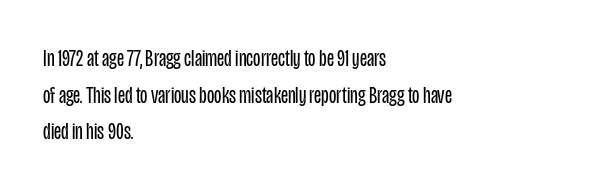
Standard letterfit; no display-style spreading of the glyphs. No chunkiness to these letters — they're not bold. This is roman type, the default non-slanted kind. Does the copy run flush right? No — it runs flush left.
